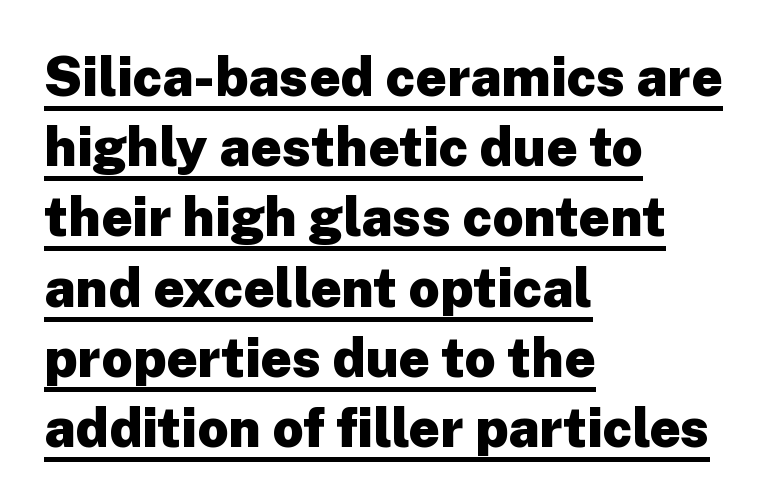
The image shows 54 px heavy sans-serif type, upright; set left-aligned, normal line spacing (1.3x), normal letter spacing, underlined; low stroke contrast and a medium x-height.
